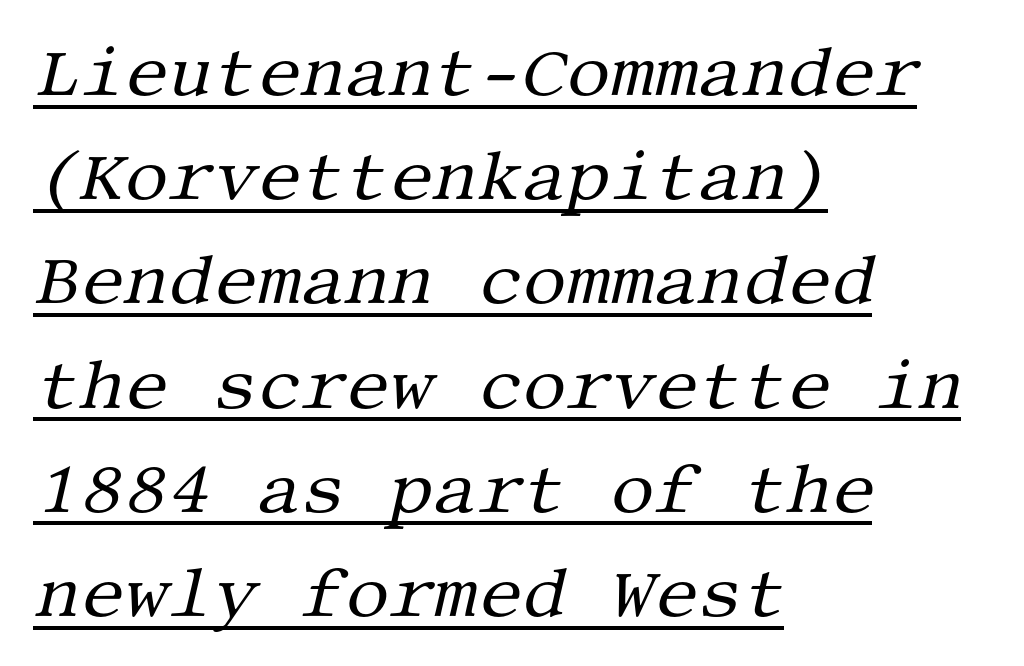
A student would call this left alignment; a typographer would say flush left, rag right. No extra tracking has been applied to these lines. What kind of face is this? One with serifs. This rendering features underlined lettering. The font sits on the lighter half of the weight spectrum, regular included. In terms of leading, this rendering sits right in the middle.
